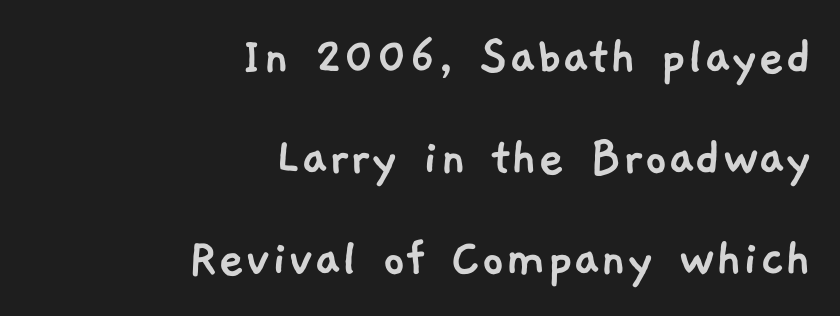
Q: Is the typeface a serif or a sans-serif typeface? A: Sans-serif.
Q: Is the text underlined? A: No.
Q: How is the paragraph aligned? A: Right-aligned.
Q: Is the spacing between letters normal or unusually wide? A: Normal.
Q: Width (condensed, normal, or wide)? A: Normal.
Q: Stroke contrast? A: Low.
Q: x-height? A: Medium.
Q: Monospaced? A: No.
